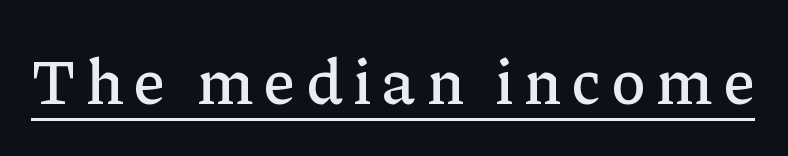
Think of a printed novel: that variable character pitch is what you see here. A typographer would call this underscored text. The designer went with a serif here, giving each stem small feet. If you drew a line through each stem, it would be perfectly vertical.
